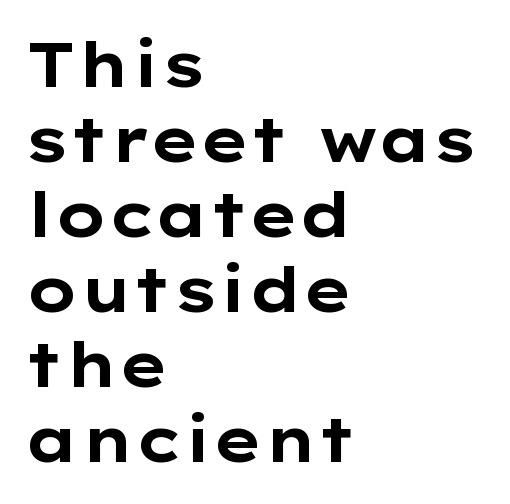
Which margin do the lines hug? The left one — the right edge is uneven. The face used here has the dense, thick strokes of a bold. The passage shown is typeset with a sans-serif family. Proportional: the letters do not fall into vertical columns.
